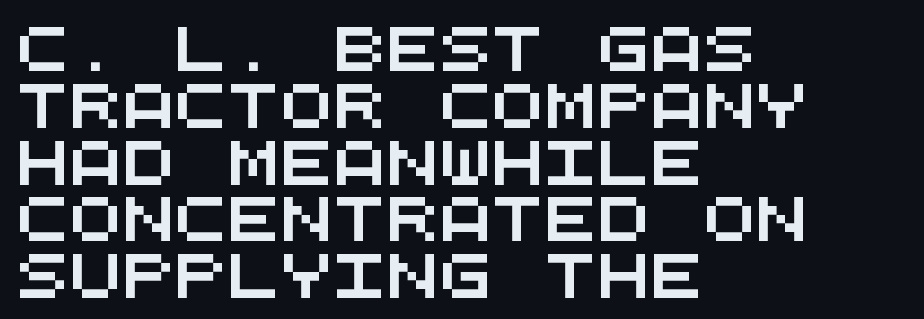
Q: Is the typeface a serif or a sans-serif typeface? A: Sans-serif.
Q: Is the text underlined? A: No.
Q: How is the paragraph aligned? A: Left-aligned.
Q: Is the spacing between letters normal or unusually wide? A: Normal.
Q: Is the spacing between lines tight, normal or loose? A: Normal.
Q: Width (condensed, normal, or wide)? A: Wide.
Q: Stroke contrast? A: Medium.
Q: x-height? A: Large.
Q: Monospaced? A: Yes.
